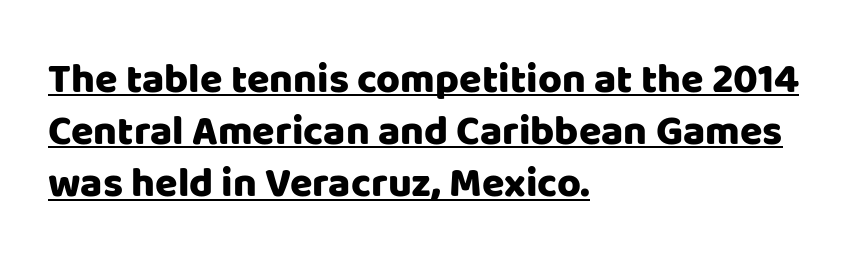
The image shows 41 px sans-serif type, upright; set left-aligned, normal line spacing (1.27x), normal letter spacing, underlined; low stroke contrast and a large x-height.
